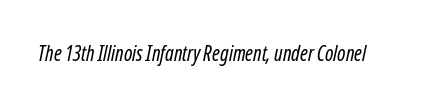
{"bold": "no", "underline": "no", "letter_spacing": "normal", "letter_spacing_em": 0.0, "glyph_px": 21}
